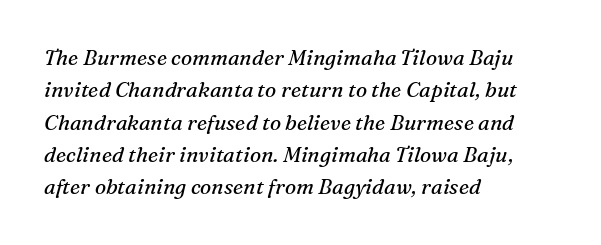
The image shows 21 px text type, italic (leaning right); set left-aligned, normal line spacing (1.54x), normal letter spacing, not underlined.
